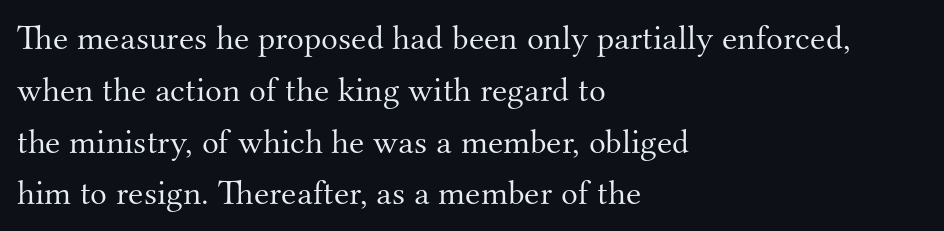
{"serif": "yes", "italic": "no", "bold": "no", "weight": "light", "width": "normal", "stroke_contrast": "medium", "x_height": "small", "monospaced": "no", "underline": "no", "align": "left", "line_spacing": "normal", "line_spacing_ratio": 1.48, "letter_spacing": "normal", "letter_spacing_em": 0.0, "glyph_px": 35}
